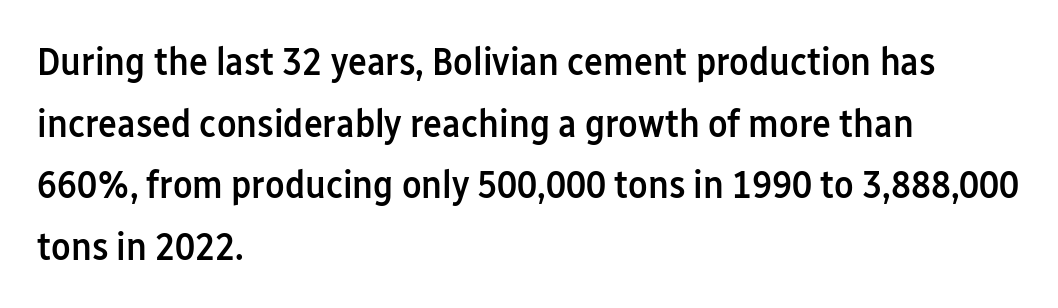
{"serif": "no", "italic": "no", "bold": "semi", "weight": "semibold", "width": "condensed", "stroke_contrast": "low", "x_height": "medium", "monospaced": "no", "underline": "no", "align": "left", "line_spacing": "normal", "line_spacing_ratio": 1.54, "letter_spacing": "normal", "letter_spacing_em": 0.0, "glyph_px": 40}
